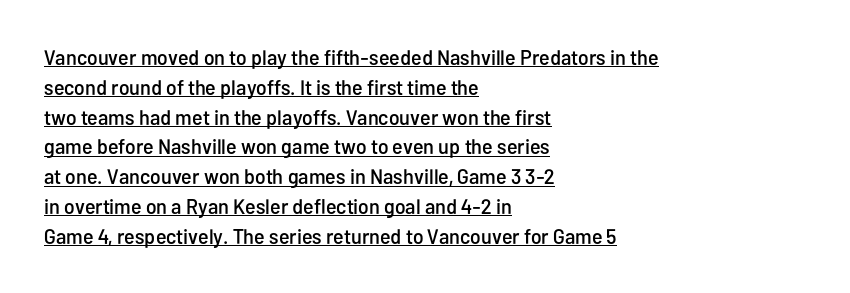
Visually the block forms a straight wall on the left and a jagged coastline on the right. Leading: standard. What decoration does the sample have? An underline. When letters stand straight like this, we call the style roman or upright.
